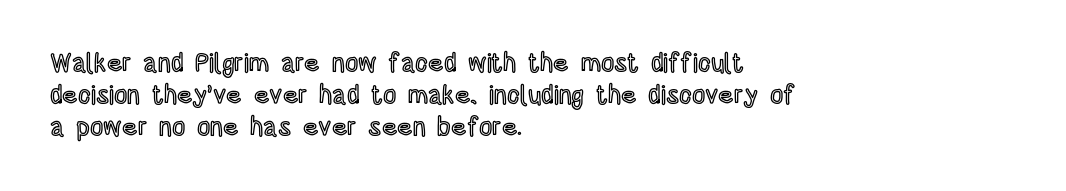
Standard letterfit; no display-style spreading of the glyphs. The string is rendered with underlining switched off. Compared with a centered layout, this one pins lines to the left instead. Vertical strokes here are truly vertical.
